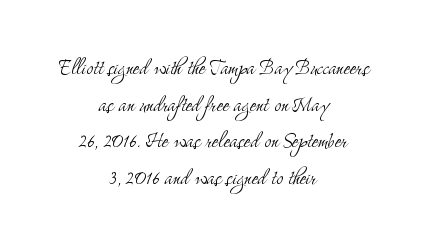
The passage shown is not bold in any degree. Typeset on center — no edge is straight. In terms of leading, this rendering sits right in the middle. Type without underlining.
